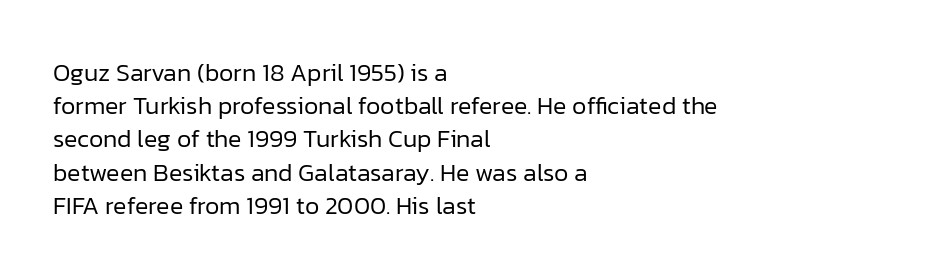
Q: Is the text bold? A: No.
Q: Is the text italic (slanted)? A: No, it is upright.
Q: Is the text underlined? A: No.
Q: How is the paragraph aligned? A: Left-aligned.
Q: Is the spacing between letters normal or unusually wide? A: Normal.
Q: Is the spacing between lines tight, normal or loose? A: Normal.
